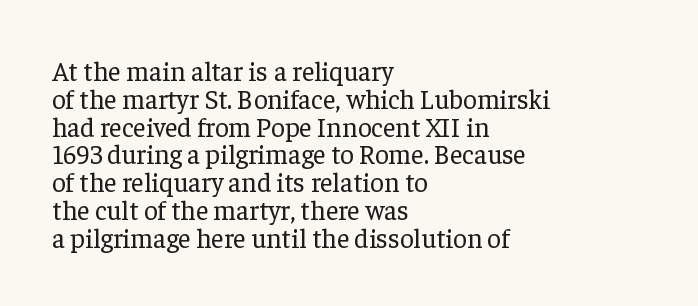
The typesetting does not lean heavy: it is not bold. The text block is weighted toward the left margin, trailing off unevenly rightward. Unmarked baselines from the first word to the last. Summary of vertical rhythm: compact, with narrow interline spacing. Rendered with straight, roman letterforms. Caption: standard tracking, unaltered.
